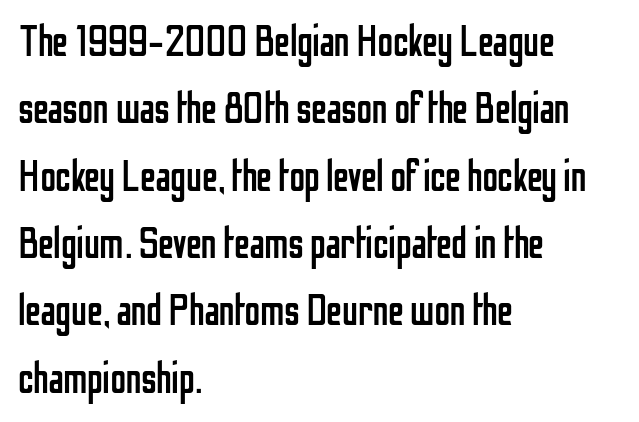
{"serif": "no", "italic": "no", "bold": "no", "weight": "regular", "width": "condensed", "stroke_contrast": "low", "x_height": "medium", "monospaced": "no", "underline": "no", "align": "left", "line_spacing": "normal", "line_spacing_ratio": 1.53, "letter_spacing": "normal", "letter_spacing_em": 0.0, "glyph_px": 44}
